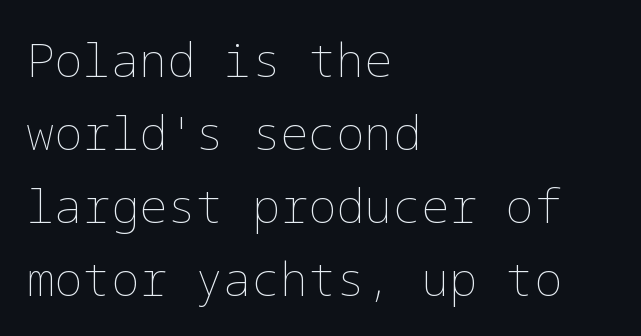
{"italic": "no", "bold": "no", "weight": "thin", "width": "normal", "stroke_contrast": "low", "x_height": "medium", "underline": "no", "align": "left", "line_spacing": "normal", "line_spacing_ratio": 1.55, "letter_spacing": "normal", "letter_spacing_em": 0.0, "glyph_px": 47}
